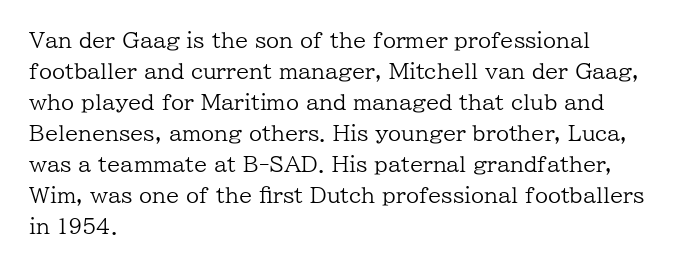
{"italic": "no", "bold": "no", "underline": "no", "align": "left", "line_spacing": "normal", "line_spacing_ratio": 1.48, "letter_spacing": "normal", "letter_spacing_em": 0.0, "glyph_px": 21}
